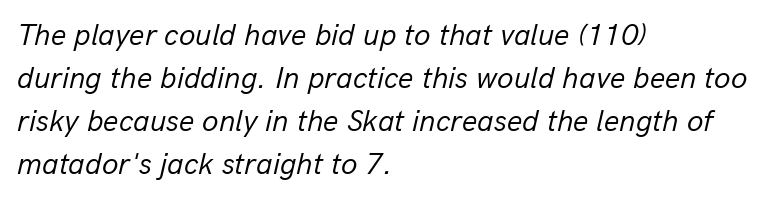
Q: Is the text bold? A: No.
Q: Is the text italic (slanted)? A: Yes, it leans right by about 13 degrees.
Q: Is the text underlined? A: No.
Q: How is the paragraph aligned? A: Left-aligned.
Q: Is the spacing between letters normal or unusually wide? A: Normal.
Q: Is the spacing between lines tight, normal or loose? A: Normal.
Q: Width (condensed, normal, or wide)? A: Normal.
Q: Stroke contrast? A: Low.
Q: x-height? A: Medium.
Q: Monospaced? A: No.
